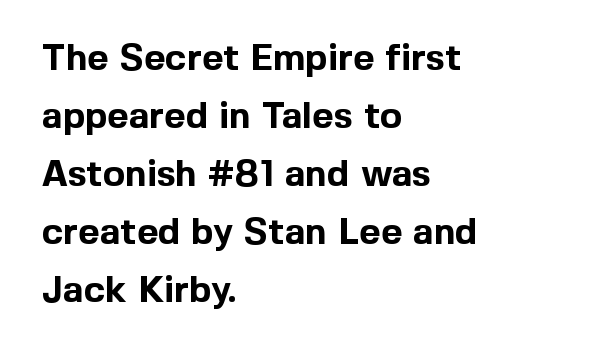
The image shows 37 px bold sans-serif type, upright; set left-aligned, normal line spacing (1.57x), normal letter spacing, not underlined; a medium x-height.
